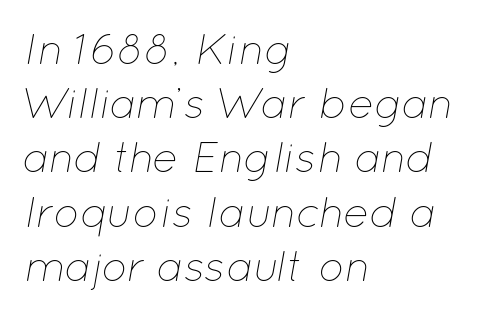
Q: Is the text bold? A: No.
Q: Is the text italic (slanted)? A: Yes, it leans right by about 12 degrees.
Q: Is the text underlined? A: No.
Q: How is the paragraph aligned? A: Left-aligned.
Q: Is the spacing between letters normal or unusually wide? A: Normal.
Q: Is the spacing between lines tight, normal or loose? A: Normal.
Q: Width (condensed, normal, or wide)? A: Normal.
Q: Stroke contrast? A: Low.
Q: x-height? A: Medium.
Q: Monospaced? A: No.
